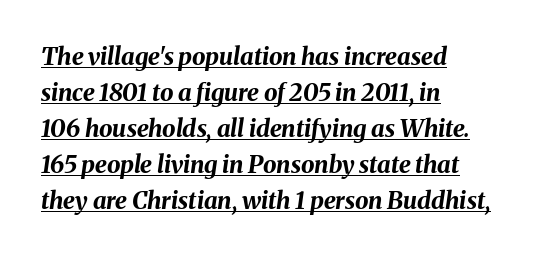
Typeset ragged right — the left edge is the straight one. Italic? Definitely — the glyphs are oblique. A continuous stroke trails under the words, as in a hyperlink. The leading is moderate, giving the passage an even texture. Spacing between characters is what you'd get straight out of the box. Emphasis by weight is at full strength: bold.
